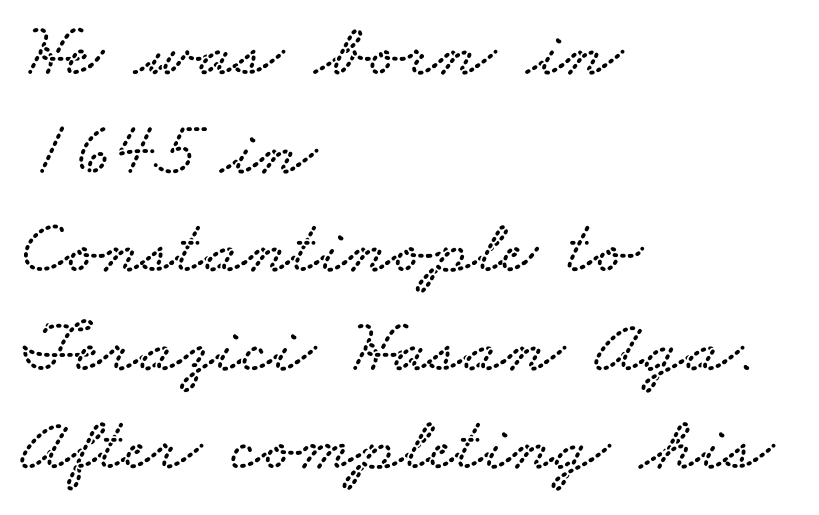
The image shows 77 px wide serif type; set left-aligned, normal line spacing (1.28x), normal letter spacing, not underlined; low stroke contrast and a small x-height.
